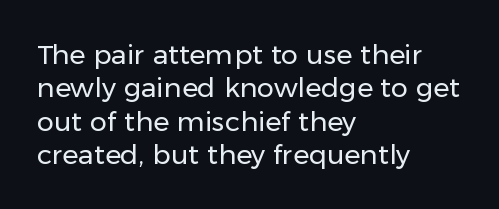
{"italic": "no", "bold": "no", "underline": "no", "align": "left", "line_spacing_ratio": 1.24, "letter_spacing": "normal", "letter_spacing_em": 0.0, "glyph_px": 27}
